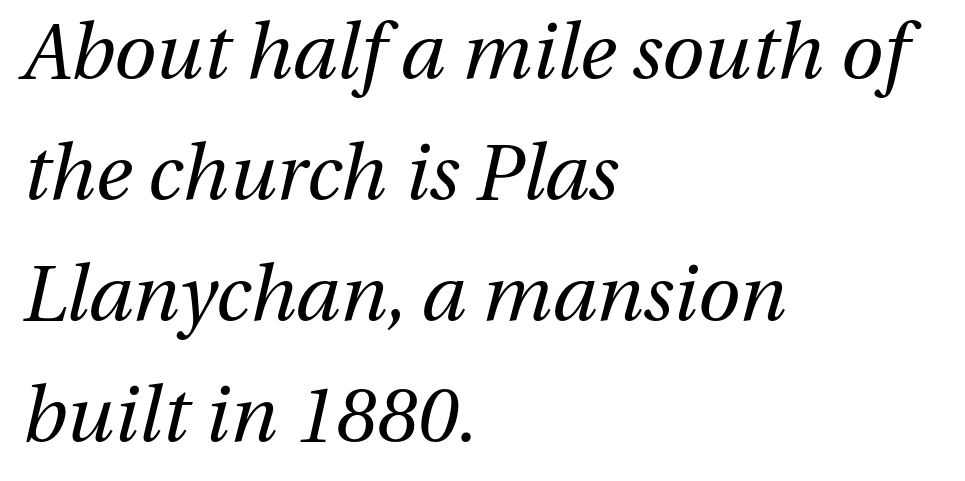
Q: Is the text bold? A: No.
Q: Is the text italic (slanted)? A: Yes, it leans right by about 13 degrees.
Q: Is the text underlined? A: No.
Q: How is the paragraph aligned? A: Left-aligned.
Q: Is the spacing between letters normal or unusually wide? A: Normal.
Q: Is the spacing between lines tight, normal or loose? A: Normal.
Q: Width (condensed, normal, or wide)? A: Normal.
Q: Stroke contrast? A: Medium.
Q: x-height? A: Medium.
Q: Monospaced? A: No.
